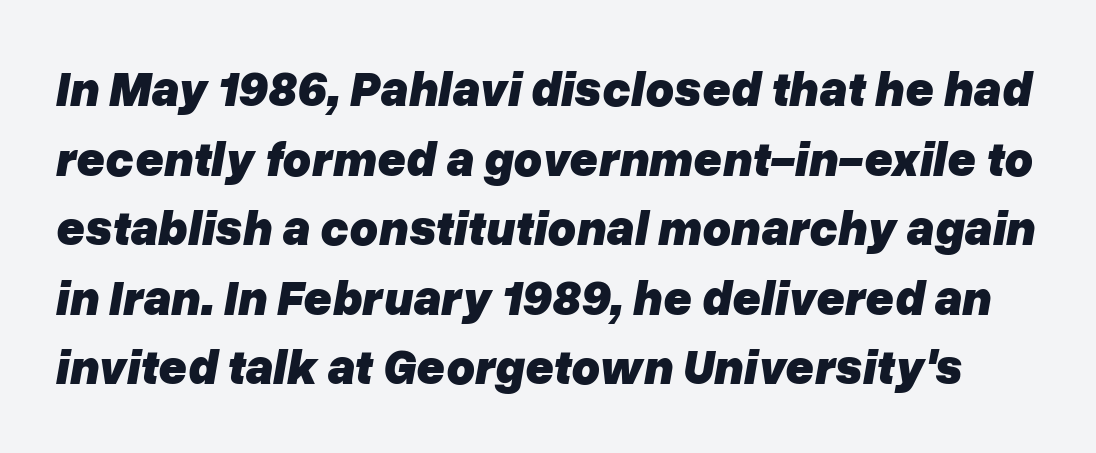
The image shows 49 px heavy type, italic (leaning right); set normal line spacing (1.42x), normal letter spacing, not underlined; low stroke contrast and a medium x-height.
